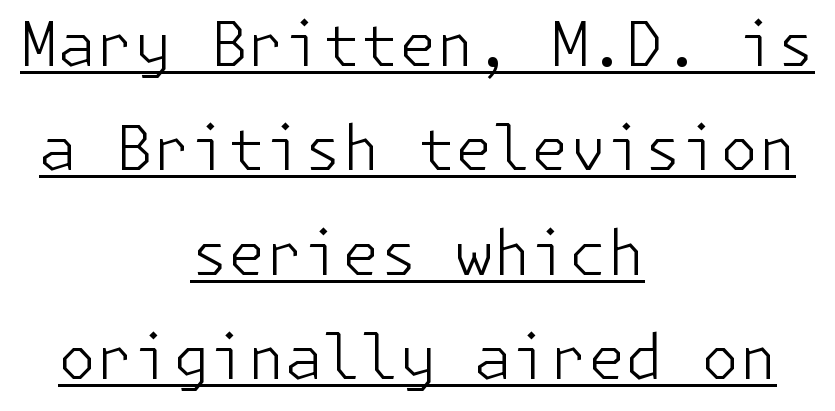
The image shows 61 px light sans-serif type, upright; set centered, line spacing 1.71x, normal letter spacing, underlined; low stroke contrast and a medium x-height.
